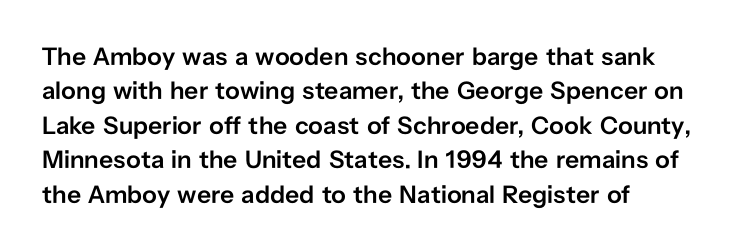
No italicization has been applied; the sample stays upright. Every letter is mildly thick-stroked: semibold rather than bold. The rag falls on the right side of this text block. The area under the type is left untouched.
